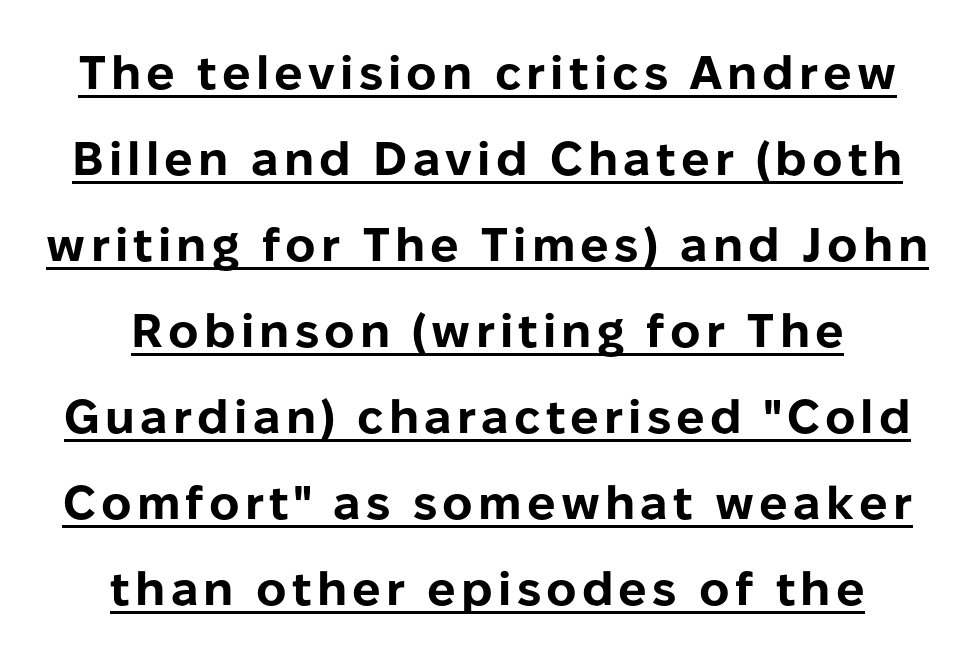
Q: Is the text bold? A: Yes.
Q: Is the text italic (slanted)? A: No, it is upright.
Q: Is the typeface a serif or a sans-serif typeface? A: Sans-serif.
Q: Is the text underlined? A: Yes.
Q: Width (condensed, normal, or wide)? A: Normal.
Q: Stroke contrast? A: Low.
Q: x-height? A: Medium.
Q: Monospaced? A: No.
